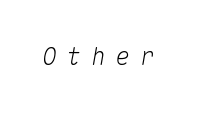
Honestly, there is no underline to notice here at all. Emphasis-style slanted type is in use. Honestly, the letter spacing is so wide it's the main thing you notice.
